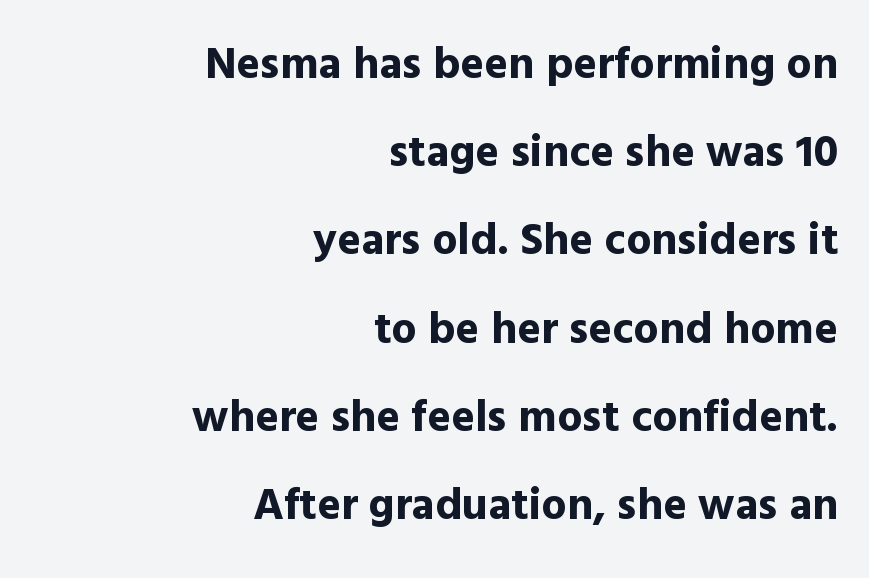
Typographically, this falls in the sans-serif category. A full-strength bold gives these letters their thick strokes. The area under the type is left untouched. Each line ends at the same right margin while the left side varies.
